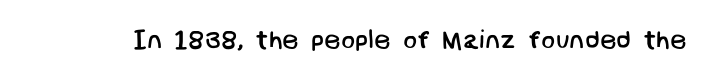
The image shows 26 px text type; set normal letter spacing, not underlined.
